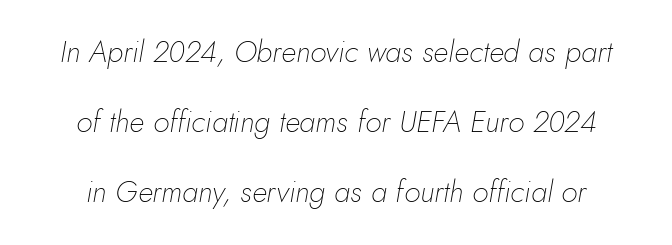
{"italic": "yes", "lean": "right", "slant_degrees": 10, "bold": "no", "weight": "thin", "width": "normal", "stroke_contrast": "low", "x_height": "small", "monospaced": "no", "underline": "no", "line_spacing": "loose", "line_spacing_ratio": 2.34, "letter_spacing": "normal", "letter_spacing_em": 0.0, "glyph_px": 30}
